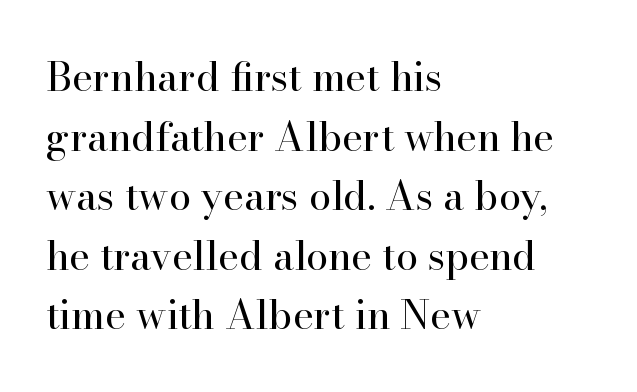
Q: Is the text bold? A: No.
Q: Is the text italic (slanted)? A: No, it is upright.
Q: Is the typeface a serif or a sans-serif typeface? A: Serif.
Q: Is the text underlined? A: No.
Q: How is the paragraph aligned? A: Left-aligned.
Q: Is the spacing between letters normal or unusually wide? A: Normal.
Q: Is the spacing between lines tight, normal or loose? A: Normal.
Q: Width (condensed, normal, or wide)? A: Normal.
Q: Stroke contrast? A: High.
Q: x-height? A: Small.
Q: Monospaced? A: No.
